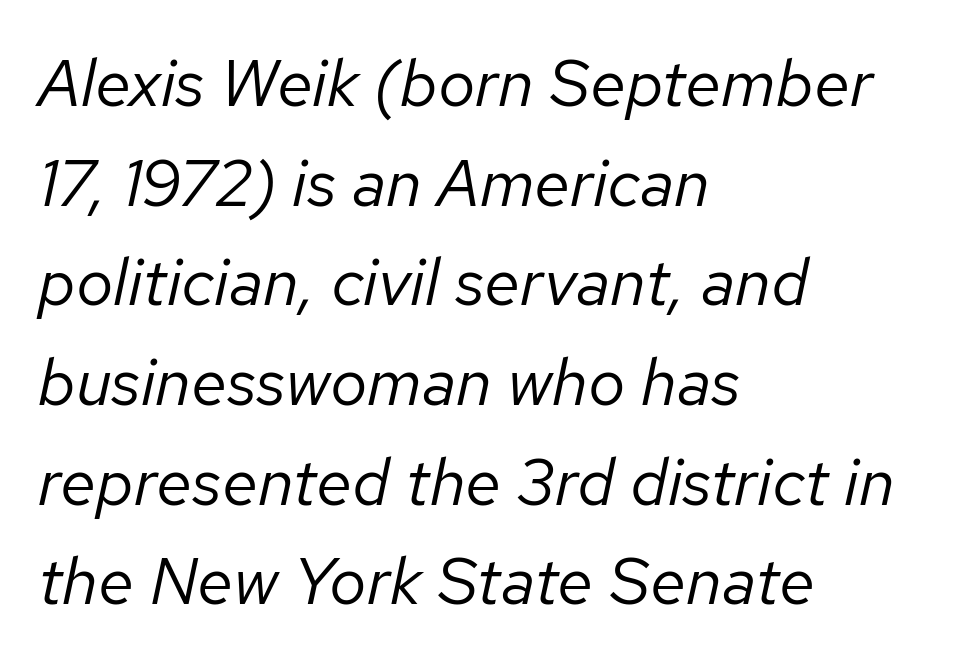
Do the characters align in a grid? No, the font is proportional. The glyphs are unaccompanied by any horizontal stroke below them. The passage shown leans; its letterforms are oblique. Weight: not bold — regular or lighter. Teacher's note: observe the even left margin — that is flush-left alignment. Vertical spacing — default.
